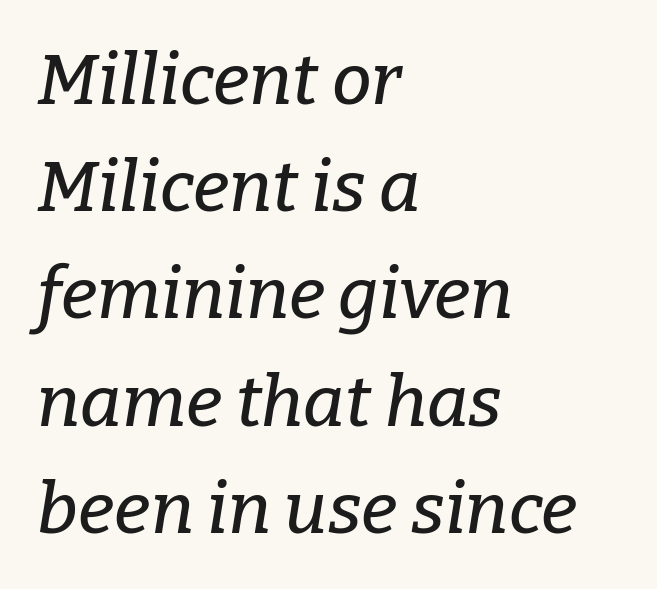
Leading matches the norm, producing a regular column. Character widths vary here, with narrow letters taking less room than wide ones. Does the type have serifs? Yes, each stem ends in a small foot. This sample is left-justified, so line endings fall wherever the words run out.
